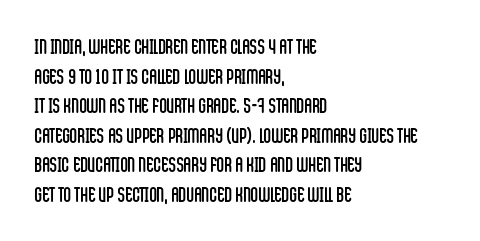
Q: Is the text bold? A: No.
Q: Is the text italic (slanted)? A: No, it is upright.
Q: Is the text underlined? A: No.
Q: How is the paragraph aligned? A: Left-aligned.
Q: Is the spacing between letters normal or unusually wide? A: Normal.
Q: Is the spacing between lines tight, normal or loose? A: Normal.
